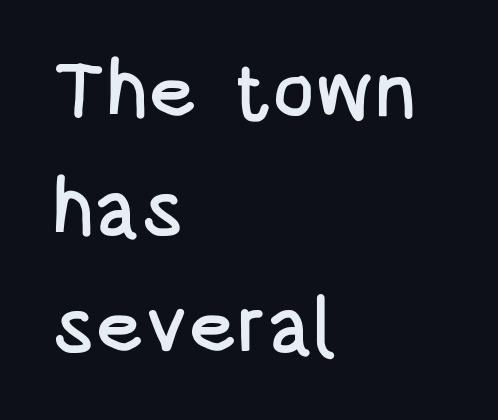
Look at the tracking — it's just the regular setting, nothing added. This sample is left-justified, so line endings fall wherever the words run out. Underline: absent. Looks like regular typesetting: each glyph gets only the width it needs. The text was rendered using a sans face with plain stroke endings. Ascenders rise straight up at ninety degrees.
